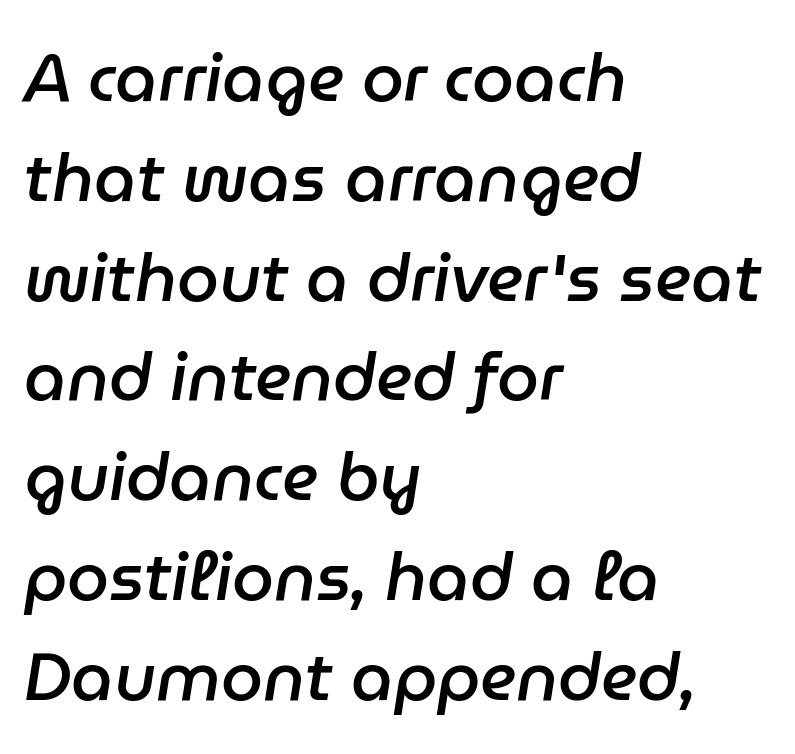
Q: Is the text bold? A: Semi-bold.
Q: Is the text italic (slanted)? A: Yes, it leans right by about 9 degrees.
Q: Is the text underlined? A: No.
Q: How is the paragraph aligned? A: Left-aligned.
Q: Is the spacing between letters normal or unusually wide? A: Normal.
Q: Is the spacing between lines tight, normal or loose? A: Normal.
Q: Width (condensed, normal, or wide)? A: Normal.
Q: Stroke contrast? A: Low.
Q: x-height? A: Medium.
Q: Monospaced? A: No.
